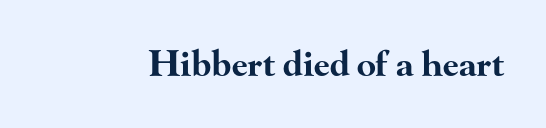
The image shows 35 px bold, wide serif type, upright; set normal letter spacing, not underlined; high stroke contrast and a small x-height.
